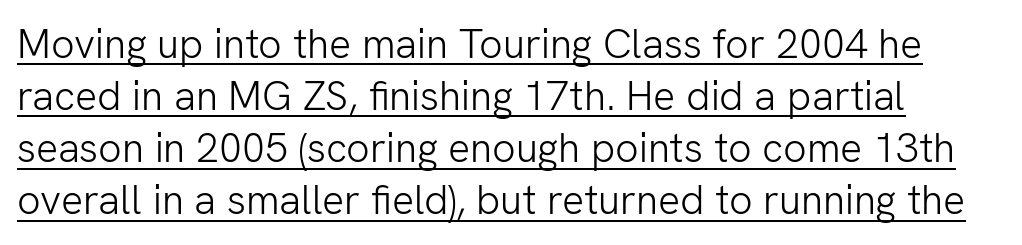
A quiet, ordinary-to-light weight characterises the typeface. The designer went with a sans here, leaving each stem footless. Does the copy run flush right? No — it runs flush left. Summary of vertical rhythm: regular, with standard interline spacing. This rendering leaves character spacing at its baseline value. A baseline rule has been typeset under these characters.
